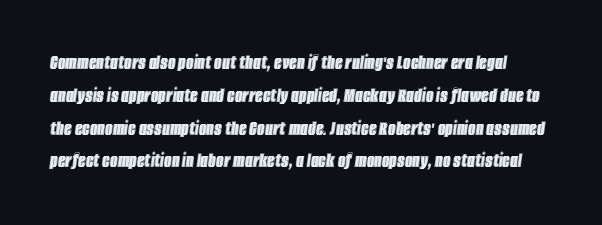
The image shows 21 px text type, italic (leaning right); set normal line spacing (1.56x), normal letter spacing, not underlined.
